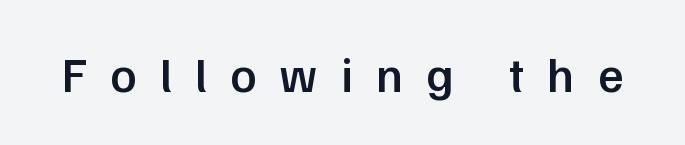
Q: Is the text bold? A: Semi-bold.
Q: Is the text italic (slanted)? A: No, it is upright.
Q: Is the typeface a serif or a sans-serif typeface? A: Sans-serif.
Q: Is the text underlined? A: No.
Q: Is the spacing between letters normal or unusually wide? A: Unusually wide.
Q: Width (condensed, normal, or wide)? A: Normal.
Q: Stroke contrast? A: Low.
Q: x-height? A: Medium.
Q: Monospaced? A: No.
